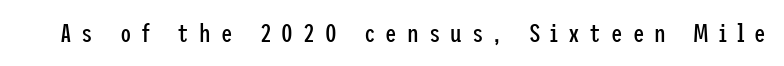
Q: Is the text bold? A: No.
Q: Is the text italic (slanted)? A: No, it is upright.
Q: Is the text underlined? A: No.
Q: Is the spacing between letters normal or unusually wide? A: Unusually wide.
